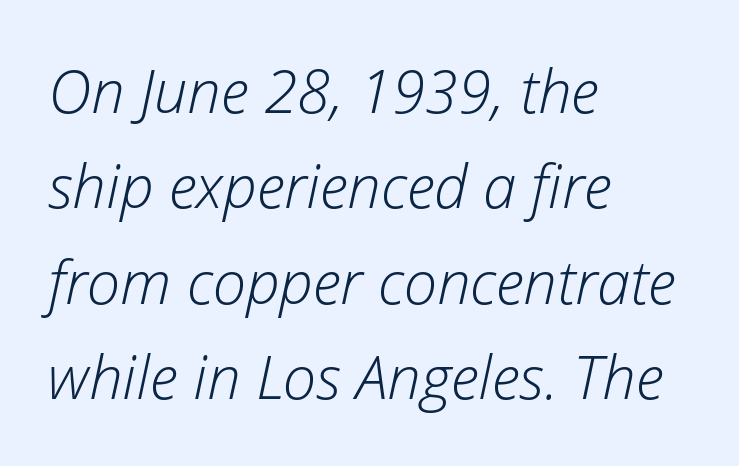
{"italic": "yes", "lean": "right", "slant_degrees": 12, "bold": "no", "weight": "light", "width": "normal", "stroke_contrast": "low", "x_height": "medium", "monospaced": "no", "underline": "no", "align": "left", "line_spacing": "normal", "line_spacing_ratio": 1.59, "letter_spacing": "normal", "letter_spacing_em": 0.0, "glyph_px": 60}
